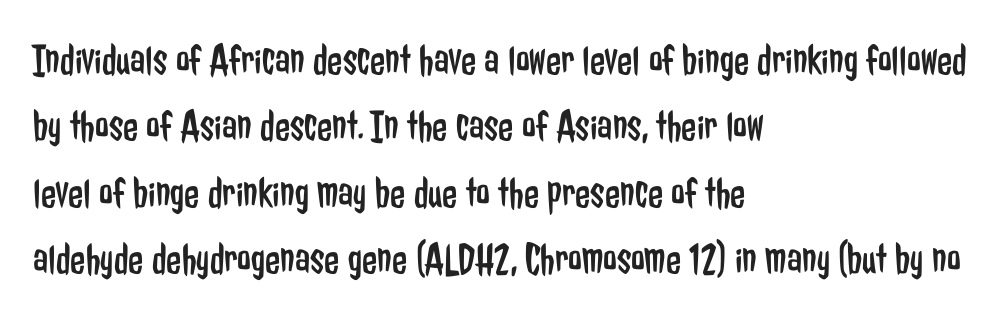
A bare baseline throughout the passage. Do the characters align in a grid? No, the font is proportional. This sample uses a sans-serif face. Italic? Not at all — the glyphs are vertical.
